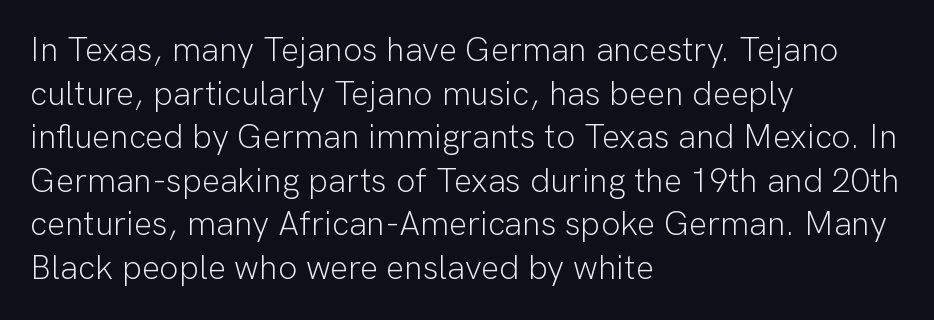
The image shows 34 px light sans-serif type, upright; set left-aligned, normal line spacing (1.28x), normal letter spacing, not underlined; low stroke contrast and a medium x-height.
